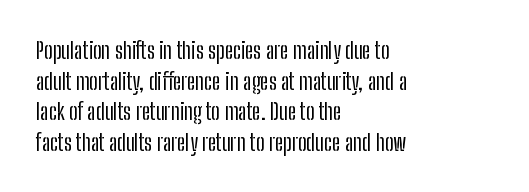
{"italic": "no", "underline": "no", "align": "left", "line_spacing": "normal", "line_spacing_ratio": 1.33, "letter_spacing": "normal", "letter_spacing_em": 0.0, "glyph_px": 23}
